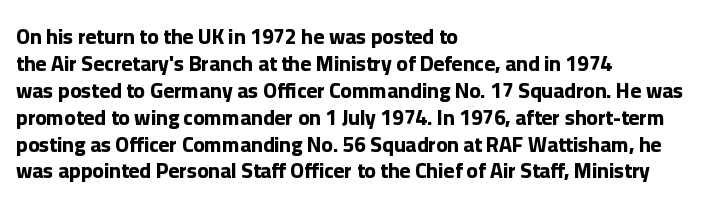
Which margin do the lines hug? The left one — the right edge is uneven. The foot of each line stays bare and open. Strokes here are thick enough to call this a true bold. Does the lettering tilt? It doesn't — this is upright. You could call the tracking neutral — neither tight nor loose. Interline gaps are of average width in this sample.
